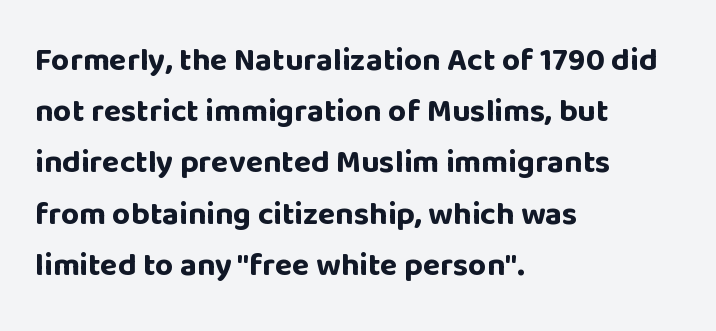
{"serif": "no", "italic": "no", "bold": "yes", "weight": "bold", "width": "normal", "stroke_contrast": "low", "x_height": "large", "monospaced": "no", "underline": "no", "align": "left", "line_spacing": "normal", "line_spacing_ratio": 1.6, "letter_spacing": "normal", "letter_spacing_em": 0.0, "glyph_px": 32}
